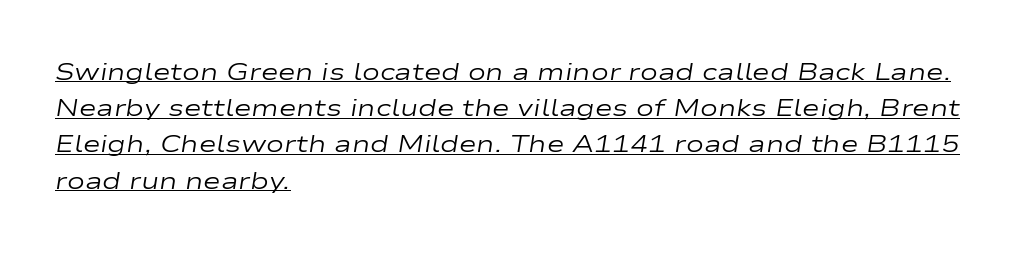
The image shows 24 px text type, italic (leaning right); set left-aligned, normal line spacing (1.51x), normal letter spacing, underlined.
